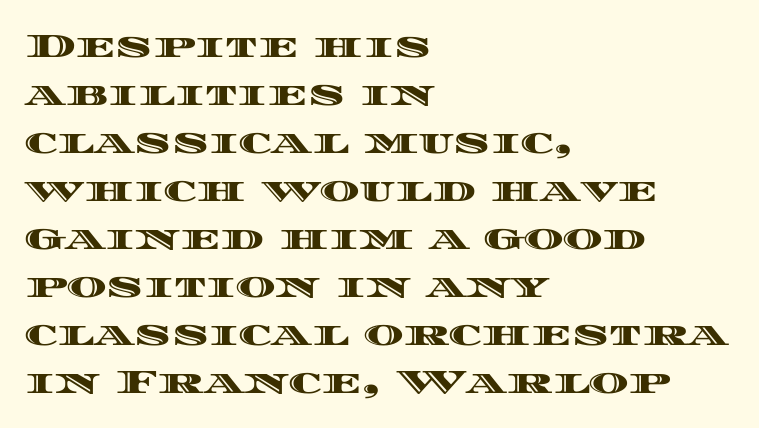
Horizontal alignment here is leftward, the default for most running prose. No word sits above an underline. The passage shown is typed in a proportional face where columns would drift. The specimen reads as upright at a glance. The gaps between neighbouring characters are ordinary and unremarkable. Is there much room between lines? A standard amount, neither cramped nor airy.
